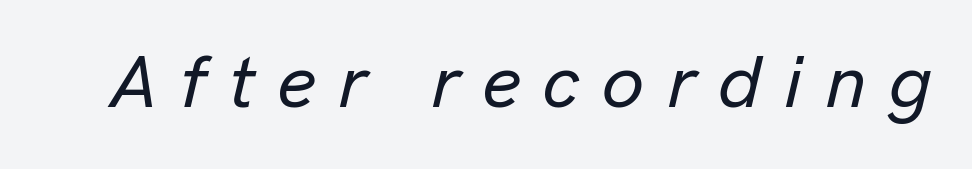
The image shows 75 px text type, italic (leaning right); set unusually wide letter spacing (+0.3 em), not underlined; low stroke contrast and a medium x-height.
